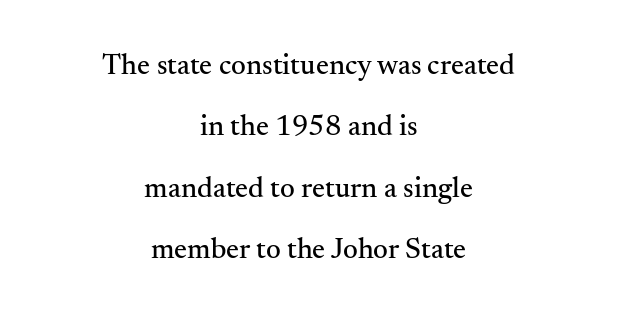
Any mark beneath the type? The region is blank. Italic? Not at all — the glyphs are vertical. What stands out about the letter spacing? Nothing — it is the standard amount. Reading down the column, the eye jumps a long way to each next line. Is this a sans? No — the strokes have serifs. Spacing verdict: proportional, widths tailored to each character.
